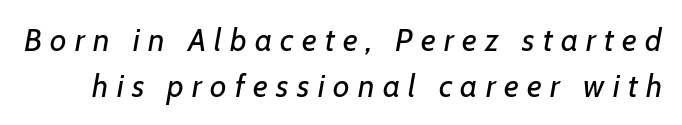
The glyphs are unaccompanied by any horizontal stroke below them. You could only call the tracking loose — the letters float apart. The vertical gap from one line to the next is medium. The typesetting does not lean heavy: it is not bold. Does the lettering tilt? It does — this is italic. Character widths vary here, with narrow letters taking less room than wide ones.
